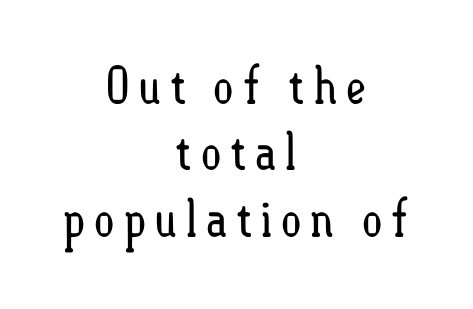
Beneath every word, the page is bare. A light-to-regular cut is what we see here. Do the characters align in a grid? No, the font is proportional. The setting favours the middle, as headings and verse often do.
